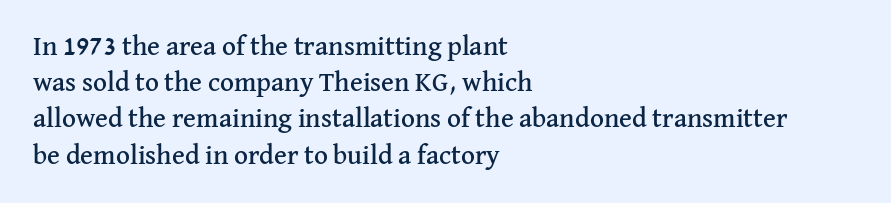
Q: Is the text italic (slanted)? A: No, it is upright.
Q: Is the text underlined? A: No.
Q: How is the paragraph aligned? A: Left-aligned.
Q: Is the spacing between letters normal or unusually wide? A: Normal.
Q: Is the spacing between lines tight, normal or loose? A: Normal.
